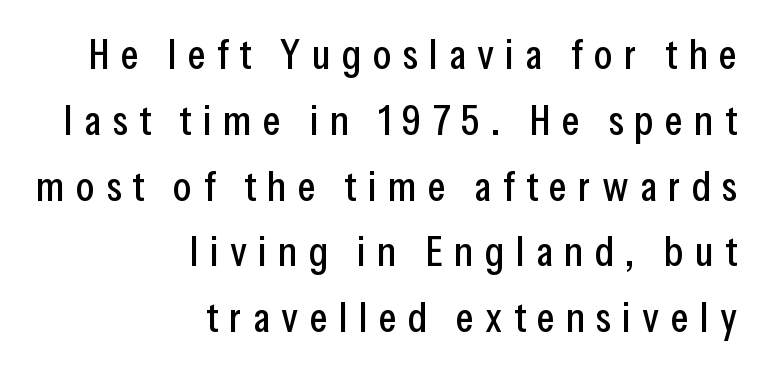
Character widths vary here, with narrow letters taking less room than wide ones. Examine the stroke ends and you'll find no serifs. Letter spacing: wide. Rendered with straight, roman letterforms.
